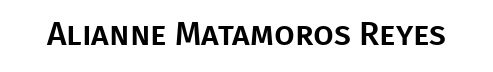
The image shows 33 px sans-serif type, upright; set normal letter spacing, not underlined; low stroke contrast and a large x-height.
